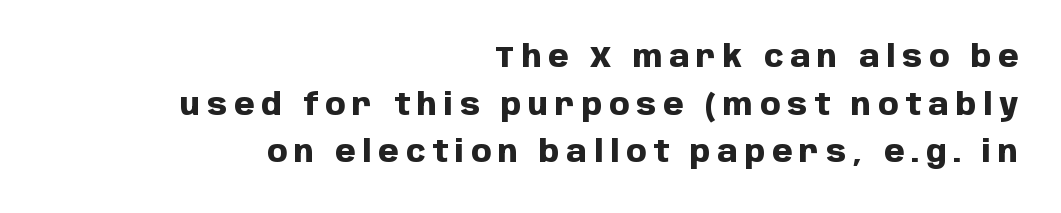
The image shows 29 px heavy sans-serif type, upright; set right-aligned, normal line spacing (1.64x), unusually wide letter spacing (+0.24 em), not underlined; low stroke contrast and a large x-height.
